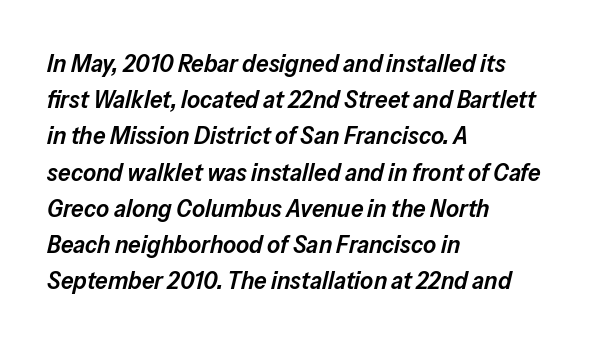
{"italic": "yes", "lean": "right", "slant_degrees": 13, "bold": "semi", "underline": "no", "align": "left", "line_spacing": "normal", "line_spacing_ratio": 1.45, "letter_spacing": "normal", "letter_spacing_em": 0.0, "glyph_px": 25}
